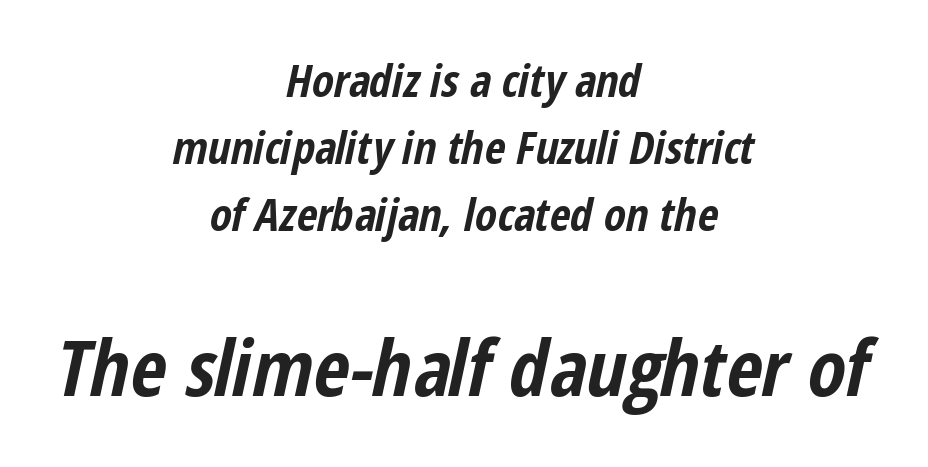
The image shows 78 px bold, condensed type, italic (leaning right); set centered, normal line spacing (1.49x), normal letter spacing, not underlined; the second (bottom) block is 1.73x larger; low stroke contrast and a medium x-height.
